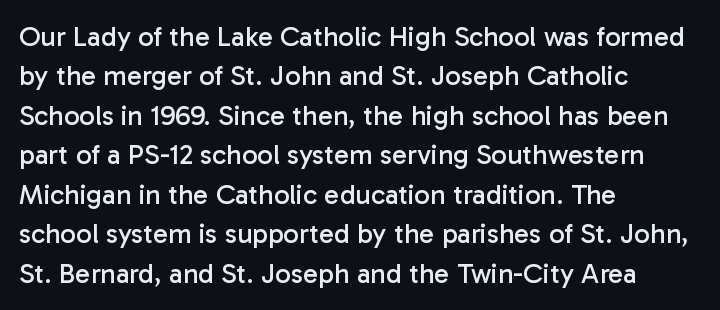
The image shows 28 px regular-weight sans-serif type, upright; set left-aligned, normal line spacing (1.41x), normal letter spacing, not underlined; low stroke contrast and a medium x-height.
